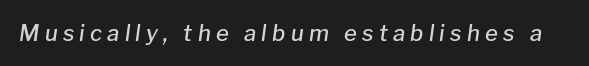
{"italic": "yes", "lean": "right", "slant_degrees": 8, "bold": "semi", "underline": "no", "letter_spacing": "wide", "letter_spacing_em": 0.24, "glyph_px": 22}
